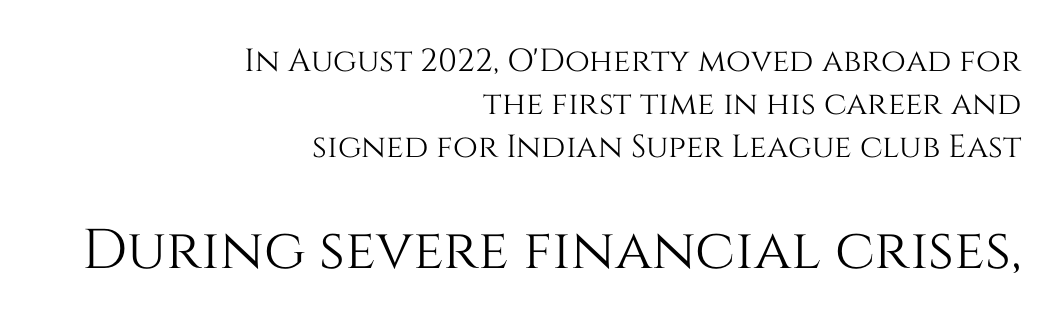
{"italic": "no", "width": "normal", "stroke_contrast": "medium", "x_height": "large", "monospaced": "no", "underline": "no", "align": "right", "line_spacing": "normal", "line_spacing_ratio": 1.35, "letter_spacing": "normal", "letter_spacing_em": 0.0, "larger_block": "second", "size_ratio": 1.75, "glyph_px": 56}
